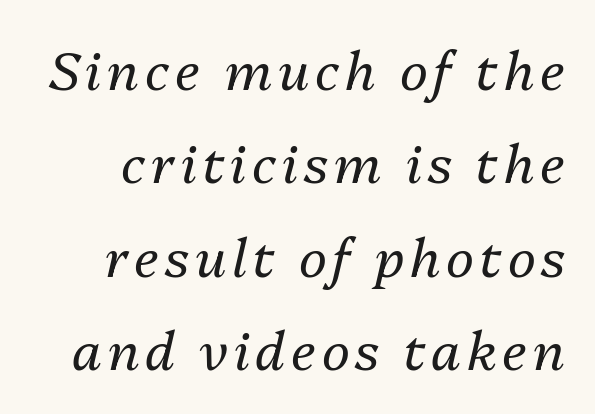
The image shows 53 px regular-weight type, italic (leaning right); set line spacing 1.76x, not underlined; medium stroke contrast and a medium x-height.
